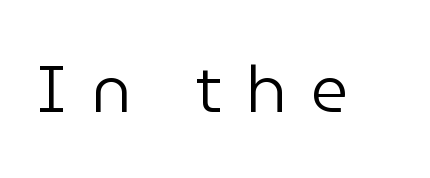
The image shows 65 px regular-weight sans-serif type, upright; set unusually wide letter spacing (+0.37 em), not underlined; low stroke contrast and a medium x-height.
